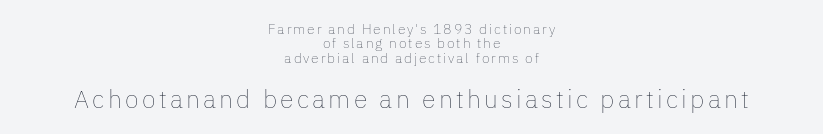
In this sample the second text group is rendered at the bigger scale. This sample is center-justified, so both line endings float freely. Tightly led — the rows are bunched. Plain, unruled lines of type.
